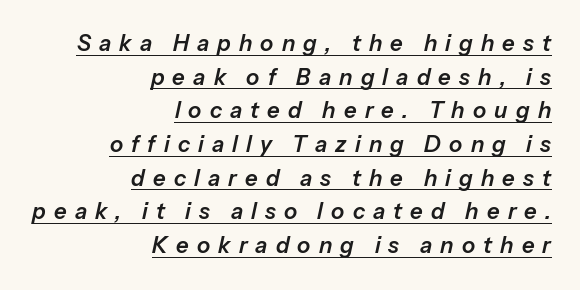
In terms of leading, this rendering sits right in the middle. Is there an underline? Yes — a line sits under the letters. Rendered with sloped, italic letterforms. Students, note that the glyphs here are deliberately spaced far apart. Caption: multi-line text, flush right, ragged left.
